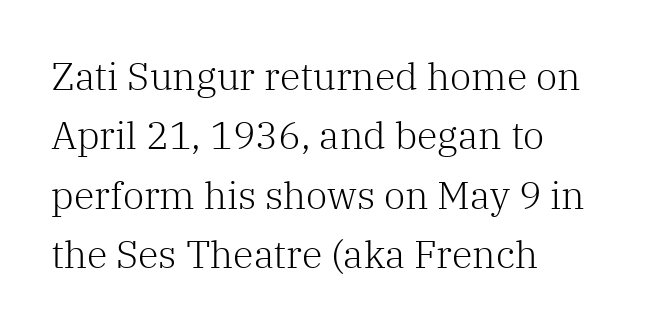
{"serif": "yes", "italic": "no", "bold": "no", "weight": "light", "width": "normal", "stroke_contrast": "low", "x_height": "medium", "monospaced": "no", "underline": "no", "align": "left", "line_spacing": "normal", "line_spacing_ratio": 1.56, "letter_spacing": "normal", "letter_spacing_em": 0.0, "glyph_px": 38}
